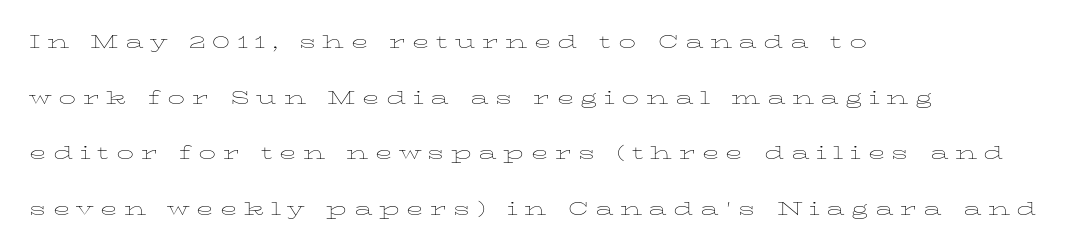
Substantial extra tracking has been applied to these lines. If you measured baseline to baseline, you'd find a long distance. Does the copy run flush right? No — it runs flush left. It's the straight-up-and-down kind of type. The typeface has the unassuming heft of standard copy or less.
